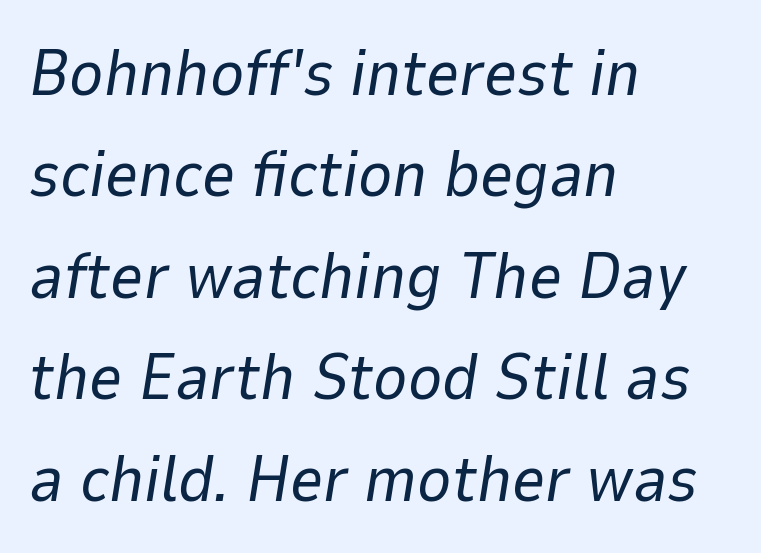
{"italic": "yes", "lean": "right", "slant_degrees": 9, "bold": "no", "weight": "regular", "width": "normal", "stroke_contrast": "low", "x_height": "medium", "monospaced": "no", "underline": "no", "align": "left", "line_spacing": "normal", "line_spacing_ratio": 1.56, "letter_spacing": "normal", "letter_spacing_em": 0.0, "glyph_px": 65}
